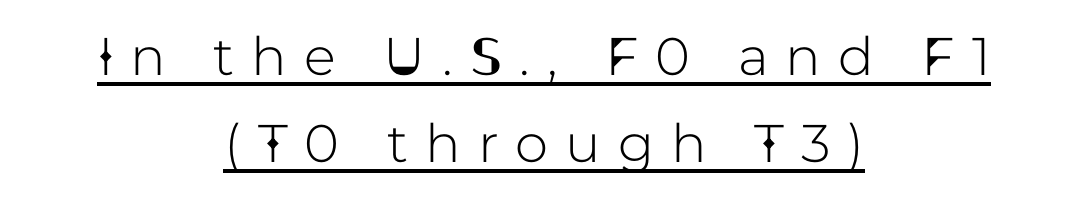
Q: Is the text italic (slanted)? A: No, it is upright.
Q: Is the typeface a serif or a sans-serif typeface? A: Sans-serif.
Q: Is the text underlined? A: Yes.
Q: How is the paragraph aligned? A: Centered.
Q: Is the spacing between letters normal or unusually wide? A: Unusually wide.
Q: Is the spacing between lines tight, normal or loose? A: Normal.
Q: Width (condensed, normal, or wide)? A: Normal.
Q: Stroke contrast? A: Low.
Q: x-height? A: Medium.
Q: Monospaced? A: No.
